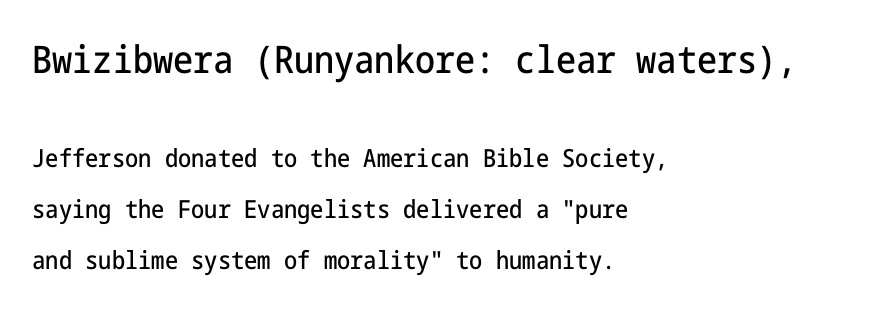
{"serif": "no", "italic": "no", "width": "condensed", "stroke_contrast": "low", "x_height": "medium", "underline": "no", "align": "left", "line_spacing": "loose", "line_spacing_ratio": 2.04, "letter_spacing": "normal", "letter_spacing_em": 0.0, "larger_block": "first", "size_ratio": 1.52, "glyph_px": 38}
